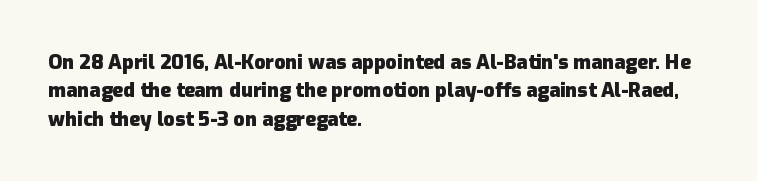
The image shows 20 px bold type, upright; set left-aligned, normal line spacing (1.42x), normal letter spacing, not underlined.
